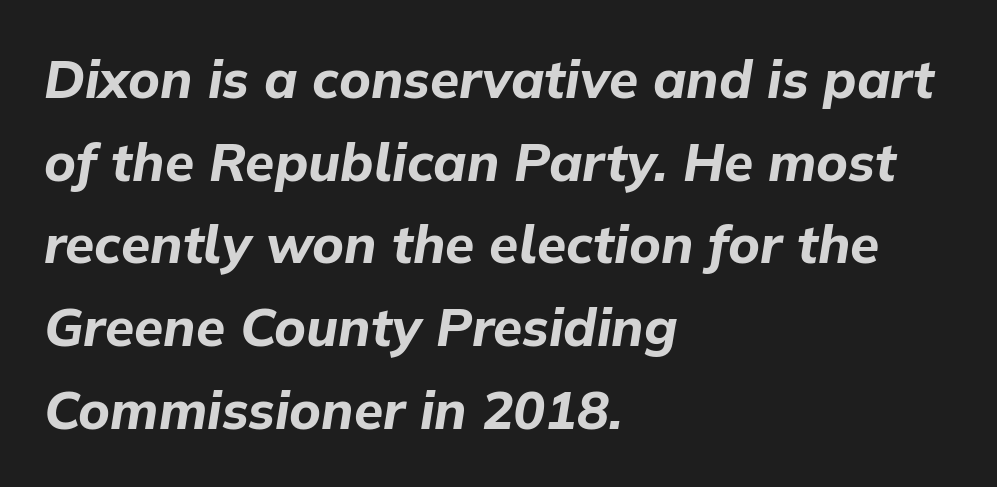
Q: Is the text bold? A: Yes.
Q: Is the text italic (slanted)? A: Yes, it leans right by about 9 degrees.
Q: Is the text underlined? A: No.
Q: How is the paragraph aligned? A: Left-aligned.
Q: Is the spacing between letters normal or unusually wide? A: Normal.
Q: Is the spacing between lines tight, normal or loose? A: Normal.
Q: Width (condensed, normal, or wide)? A: Normal.
Q: Stroke contrast? A: Low.
Q: x-height? A: Medium.
Q: Monospaced? A: No.
